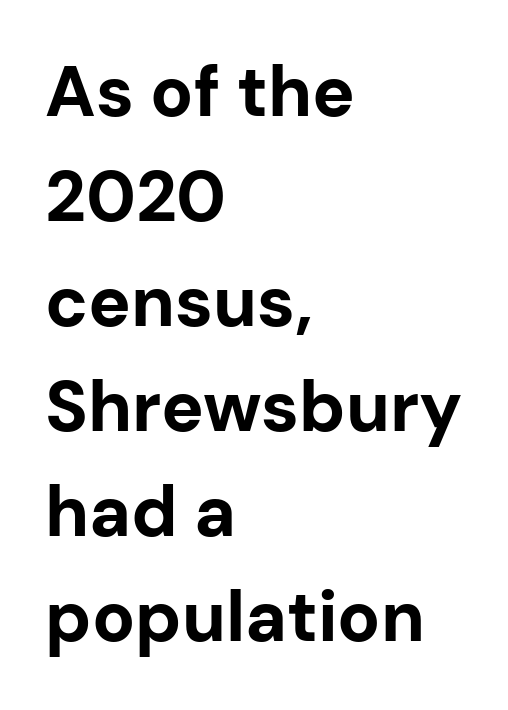
The image shows 71 px bold sans-serif type, upright; set left-aligned, normal line spacing (1.48x), normal letter spacing, not underlined; low stroke contrast and a medium x-height.
